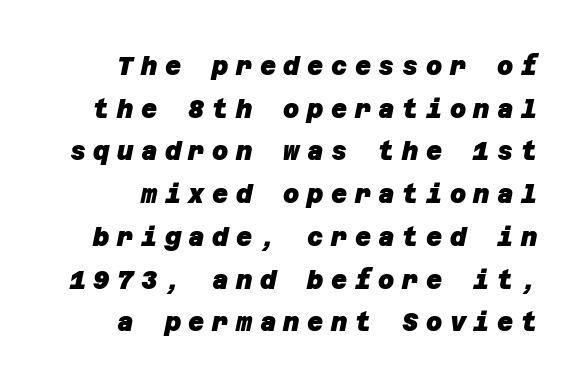
Q: Is the text bold? A: Yes.
Q: Is the text underlined? A: No.
Q: Is the spacing between letters normal or unusually wide? A: Unusually wide.
